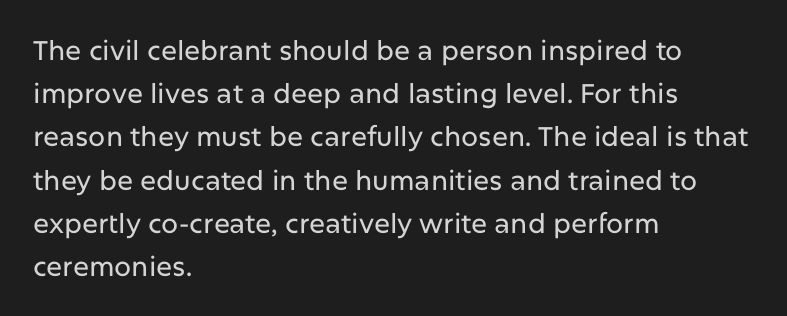
{"italic": "no", "underline": "no", "align": "left", "line_spacing": "normal", "line_spacing_ratio": 1.6, "letter_spacing": "normal", "letter_spacing_em": 0.0, "glyph_px": 27}
